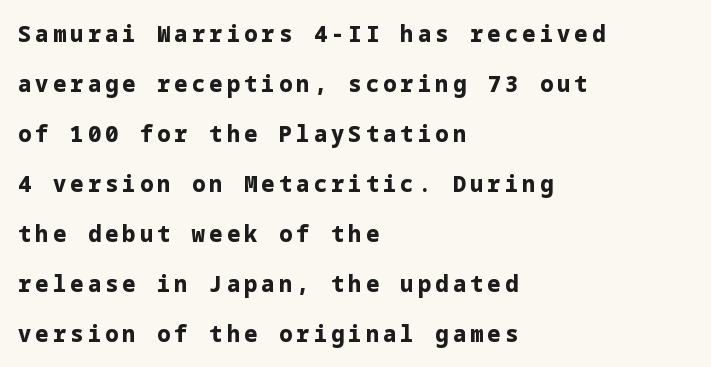
Line spacing here is loose. Quick note: not italic, upright. Letters rest on an invisible, unmarked baseline. Plenty of ink on the page — the face is bold. Caption: multi-line text, flush left, ragged right.
